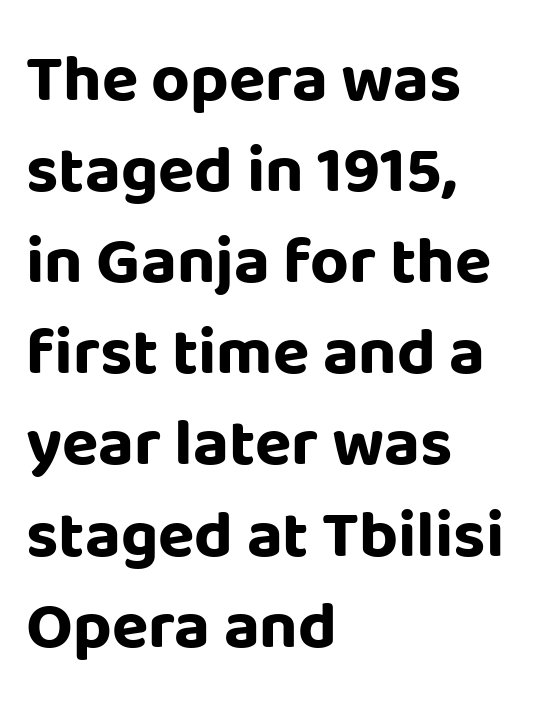
Q: Is the text bold? A: Yes.
Q: Is the text italic (slanted)? A: No, it is upright.
Q: Is the typeface a serif or a sans-serif typeface? A: Sans-serif.
Q: Is the text underlined? A: No.
Q: How is the paragraph aligned? A: Left-aligned.
Q: Is the spacing between letters normal or unusually wide? A: Normal.
Q: Is the spacing between lines tight, normal or loose? A: Normal.
Q: Width (condensed, normal, or wide)? A: Normal.
Q: Stroke contrast? A: Low.
Q: x-height? A: Large.
Q: Monospaced? A: No.
